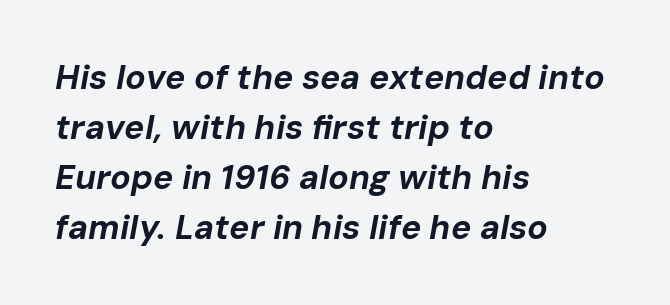
The image shows 34 px bold type, italic (leaning right); set left-aligned, normal line spacing (1.47x), normal letter spacing, not underlined; low stroke contrast and a medium x-height.
